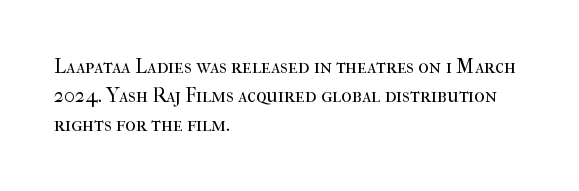
Vertical strokes here are truly vertical. The typesetting does not lean heavy: it is not bold. These lines keep a tight, regular rhythm from letter to letter. Anything drawn beneath the words? Only blank space. The designer left line spacing at the default. Caption: multi-line text, flush left, ragged right.
